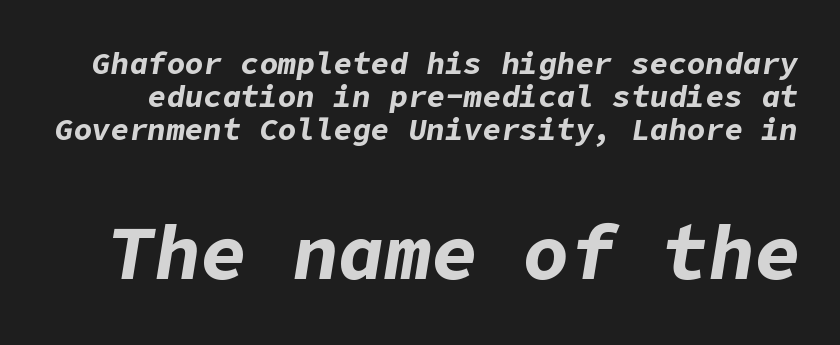
Nobody touched the tracking dial on this one. Emphasis-style slanted type is in use. Compare the two chunks: the lower has the greater cap height. Descenders are the only things crossing below the line. You could barely slide anything between these rows. Typographic density is high because the face is bold.
